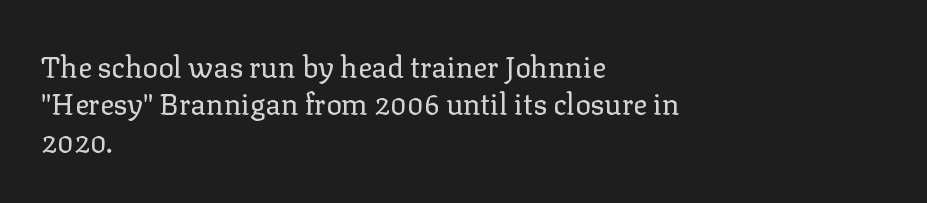
{"serif": "yes", "italic": "no", "bold": "no", "weight": "regular", "width": "normal", "stroke_contrast": "low", "x_height": "medium", "monospaced": "no", "underline": "no", "align": "left", "line_spacing": "normal", "line_spacing_ratio": 1.29, "letter_spacing": "normal", "letter_spacing_em": 0.0, "glyph_px": 29}
